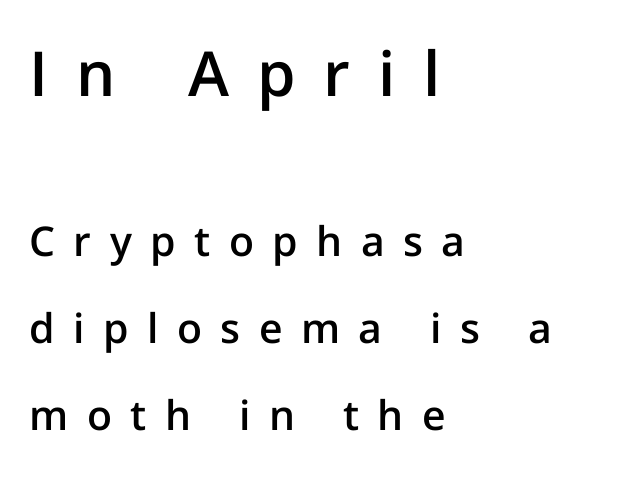
The image shows 62 px semibold sans-serif type, upright; set left-aligned, loose line spacing (2.13x), unusually wide letter spacing (+0.45 em), not underlined; the first (top) block is 1.51x larger; low stroke contrast and a medium x-height.
